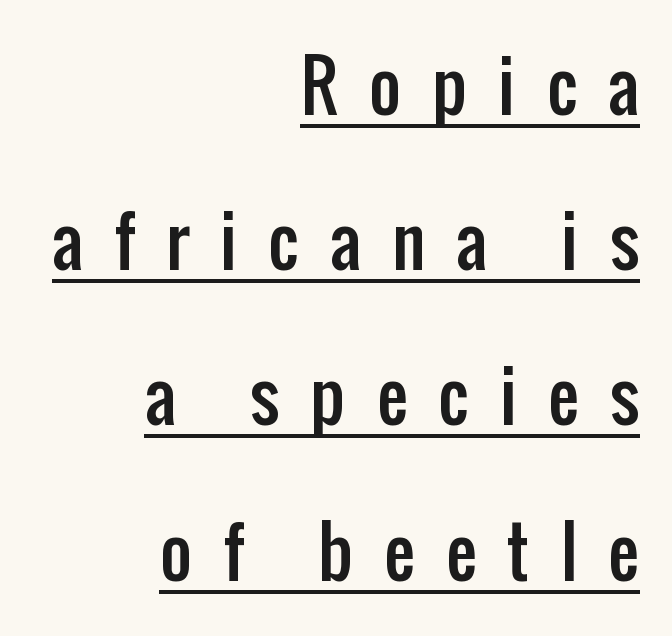
This is underlined copy, the kind a proofreader might mark for attention. Look at the bottom of the vertical strokes: they stop flat, with no serifs. The typography opts for an upright posture over an oblique one. Leftover space on each line is placed entirely before the opening word.
